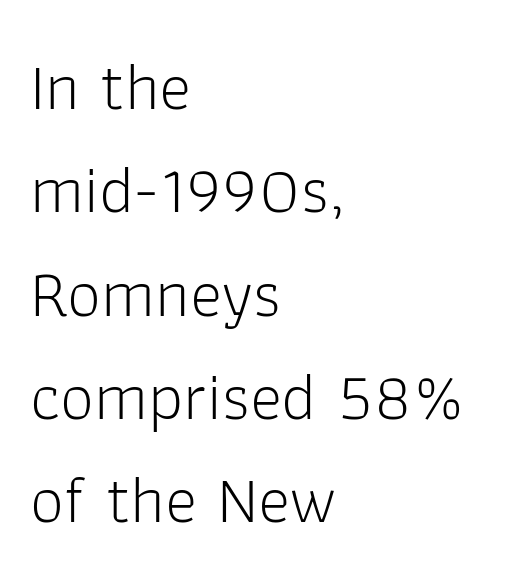
Q: Is the text bold? A: No.
Q: Is the text italic (slanted)? A: No, it is upright.
Q: Is the typeface a serif or a sans-serif typeface? A: Sans-serif.
Q: Is the text underlined? A: No.
Q: How is the paragraph aligned? A: Left-aligned.
Q: Is the spacing between letters normal or unusually wide? A: Normal.
Q: Is the spacing between lines tight, normal or loose? A: Normal.
Q: Width (condensed, normal, or wide)? A: Normal.
Q: Stroke contrast? A: Low.
Q: x-height? A: Medium.
Q: Monospaced? A: No.
